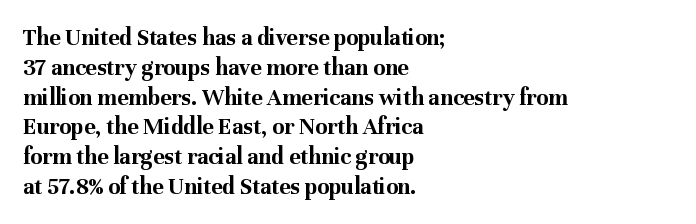
The image shows 24 px bold type, upright; set left-aligned, line spacing 1.24x, normal letter spacing, not underlined.
